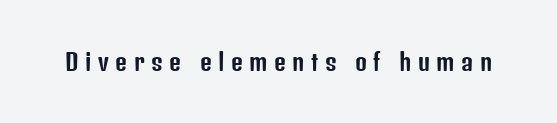
{"italic": "no", "underline": "no", "letter_spacing": "wide", "letter_spacing_em": 0.28, "glyph_px": 23}
